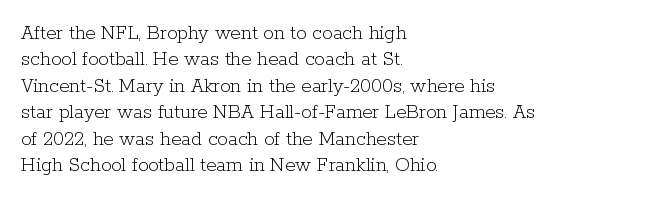
The rendering uses a moderate line-height, typical for paragraphs. Only glyphs here, with clear space below each row. The passage is arranged the way most books set body copy — flush left. Spacing between characters is what you'd get straight out of the box.
